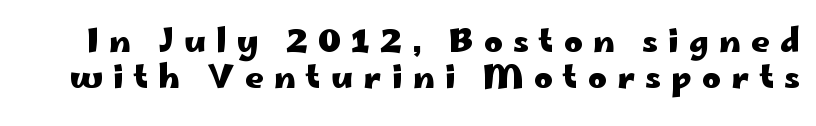
Q: Is the text bold? A: Yes.
Q: Is the text italic (slanted)? A: No, it is upright.
Q: Is the typeface a serif or a sans-serif typeface? A: Sans-serif.
Q: Is the text underlined? A: No.
Q: Is the spacing between letters normal or unusually wide? A: Unusually wide.
Q: Is the spacing between lines tight, normal or loose? A: Tight.
Q: Width (condensed, normal, or wide)? A: Wide.
Q: Stroke contrast? A: Low.
Q: x-height? A: Small.
Q: Monospaced? A: No.
